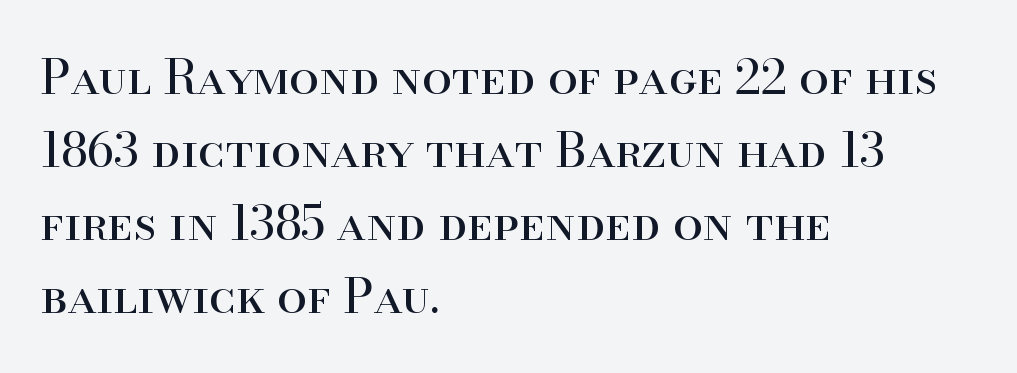
{"serif": "yes", "italic": "no", "bold": "no", "weight": "regular", "width": "normal", "stroke_contrast": "high", "x_height": "small", "monospaced": "no", "underline": "no", "align": "left", "line_spacing": "normal", "line_spacing_ratio": 1.52, "letter_spacing": "normal", "letter_spacing_em": 0.0, "glyph_px": 48}
